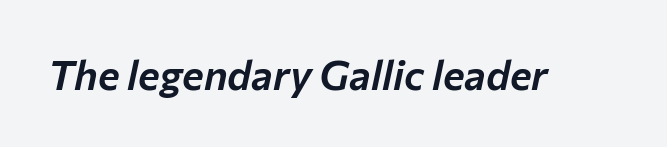
The image shows 41 px text type, italic (leaning right); set normal letter spacing, not underlined; low stroke contrast and a medium x-height.
